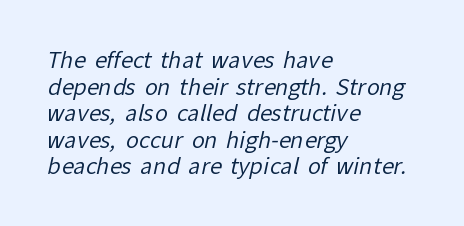
{"bold": "no", "underline": "no", "align": "left", "line_spacing_ratio": 1.21, "letter_spacing": "normal", "letter_spacing_em": 0.0, "glyph_px": 22}
